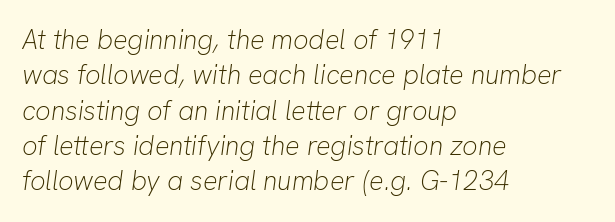
The image shows 27 px text type, italic (leaning right); set left-aligned, normal line spacing (1.31x), normal letter spacing, not underlined.
